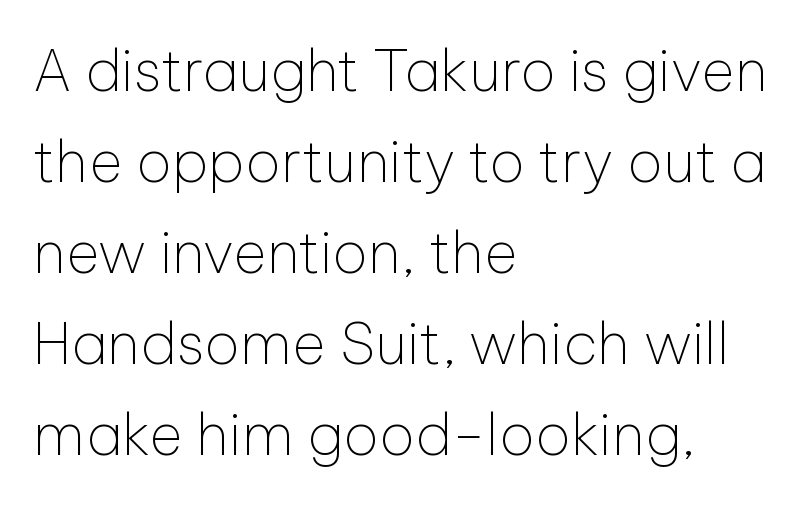
Is the letter spacing exaggerated? No — it looks like the ordinary default. The passage is arranged the way most books set body copy — flush left. Heft: none added — not bold. Only glyphs here, with clear space below each row. Observe the absence of serifs on each vertical stroke in this sample.
